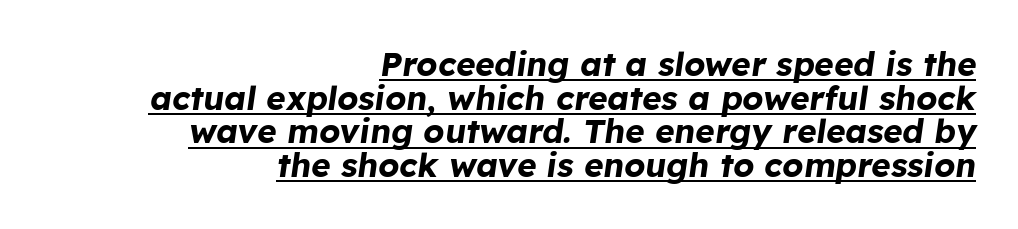
On the weight axis this lands at bold, roughly 700. Each line of the rendering has a horizontal stroke beneath the glyphs. Reading down the block, your eye finds every line finishing at a fixed right position. Standard letterfit; no display-style spreading of the glyphs. The passage shown stacks its lines with hardly any gap.
